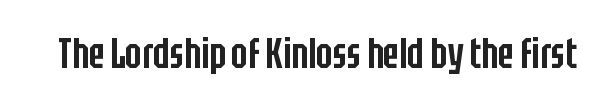
Rule under the text: the space is simply empty. When letters stand straight like this, we call the style roman or upright. No extra tracking has been applied to these lines. These lines carry some extra weight — a demibold, not a full bold.
